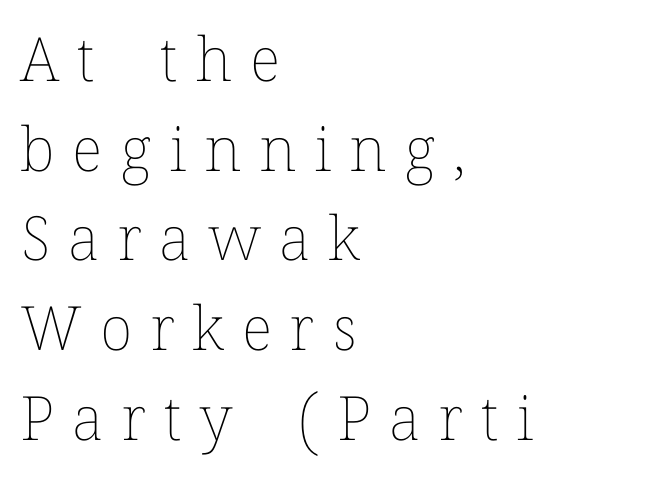
Characters remain perfectly vertical along every line. Substantial extra tracking has been applied to these lines. No chunkiness to these letters — they're not bold. Notice how descenders clear the ascenders below comfortably — that's standard leading. This sample is left-justified, so line endings fall wherever the words run out.
